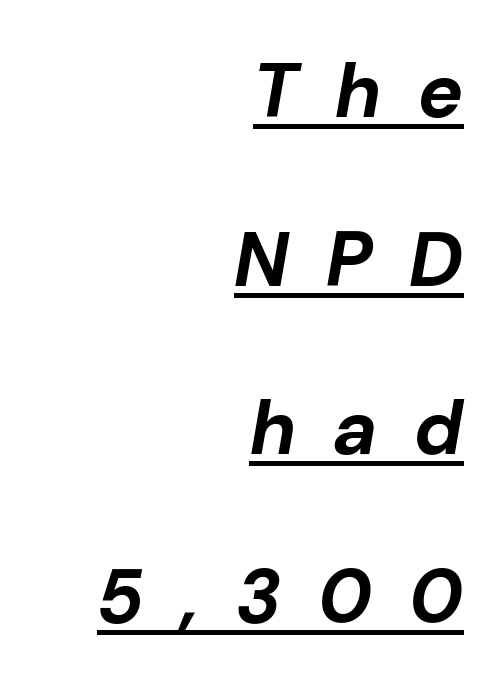
Notice how a bar underscores the lettering throughout. Designer's note — italics engaged. The letters advance in unequal steps, a hallmark of proportional type. Heavy-handed strokes throughout: this text is bold.
